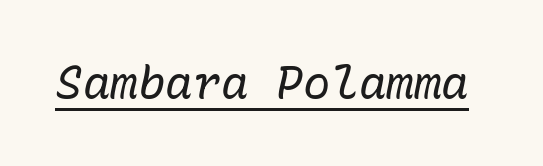
Q: Is the text bold? A: No.
Q: Is the text italic (slanted)? A: Yes, it leans right by about 10 degrees.
Q: Is the text underlined? A: Yes.
Q: Is the spacing between letters normal or unusually wide? A: Normal.
Q: Width (condensed, normal, or wide)? A: Normal.
Q: Stroke contrast? A: Low.
Q: x-height? A: Medium.
Q: Monospaced? A: Yes.
